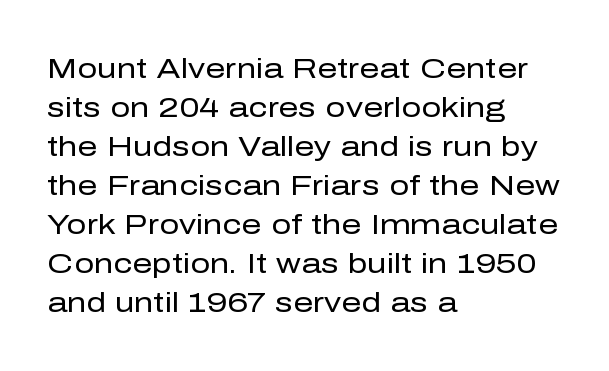
The image shows 28 px regular-weight sans-serif type, upright; set left-aligned, normal line spacing (1.39x), normal letter spacing, not underlined; low stroke contrast and a medium x-height.
